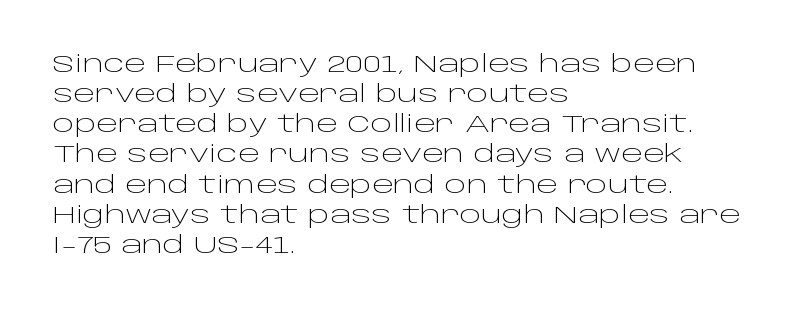
{"italic": "no", "bold": "no", "underline": "no", "align": "left", "line_spacing": "normal", "line_spacing_ratio": 1.31, "letter_spacing": "normal", "letter_spacing_em": 0.0, "glyph_px": 23}
